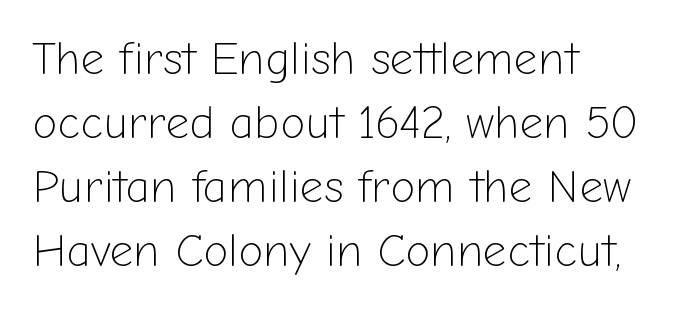
{"serif": "no", "italic": "no", "bold": "no", "weight": "light", "width": "normal", "stroke_contrast": "low", "x_height": "medium", "monospaced": "no", "underline": "no", "align": "left", "line_spacing": "normal", "line_spacing_ratio": 1.39, "letter_spacing": "normal", "letter_spacing_em": 0.0, "glyph_px": 46}
